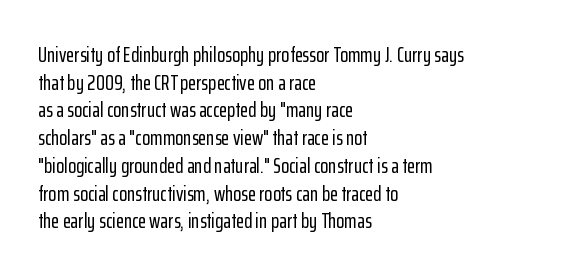
The image shows 21 px text type, upright; set left-aligned, normal line spacing (1.32x), normal letter spacing, not underlined.
